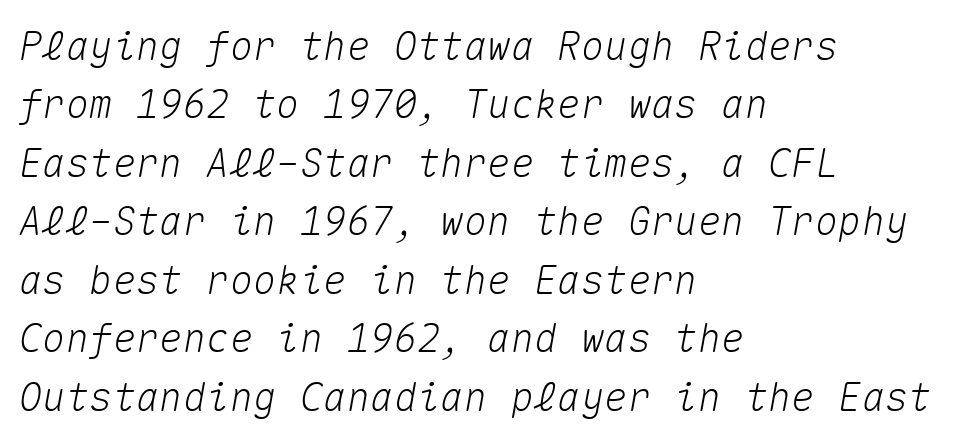
{"italic": "yes", "lean": "right", "slant_degrees": 10, "width": "normal", "stroke_contrast": "medium", "x_height": "medium", "monospaced": "yes", "underline": "no", "align": "left", "line_spacing": "normal", "line_spacing_ratio": 1.5, "letter_spacing": "normal", "letter_spacing_em": 0.0, "glyph_px": 39}
